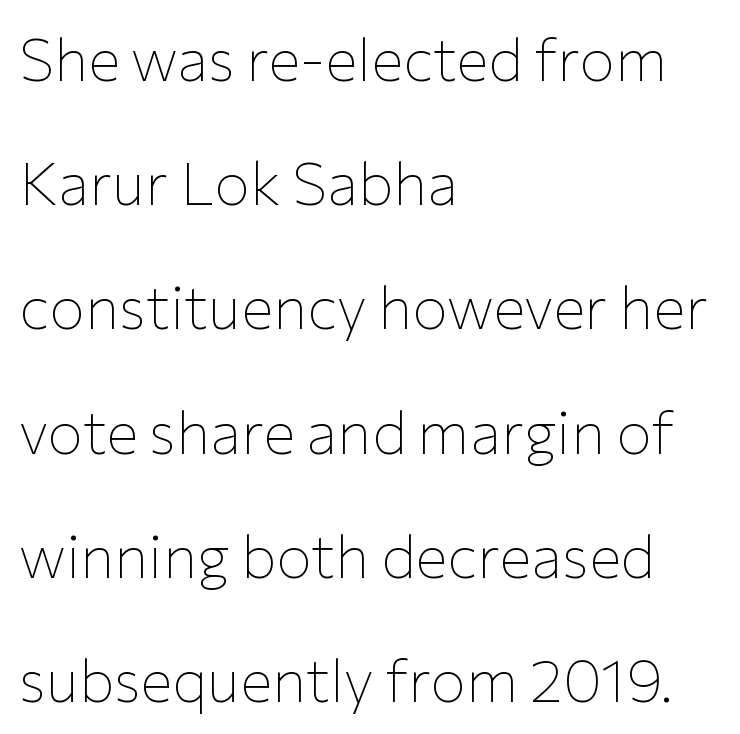
Q: Is the text bold? A: No.
Q: Is the text italic (slanted)? A: No, it is upright.
Q: Is the typeface a serif or a sans-serif typeface? A: Sans-serif.
Q: Is the text underlined? A: No.
Q: How is the paragraph aligned? A: Left-aligned.
Q: Is the spacing between letters normal or unusually wide? A: Normal.
Q: Is the spacing between lines tight, normal or loose? A: Loose.
Q: Width (condensed, normal, or wide)? A: Normal.
Q: Stroke contrast? A: Low.
Q: x-height? A: Medium.
Q: Monospaced? A: No.
